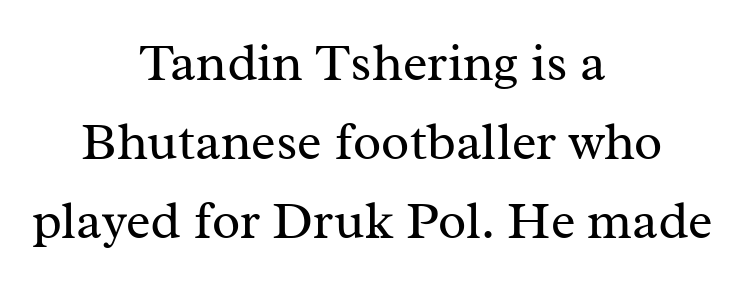
Q: Is the text bold? A: No.
Q: Is the text italic (slanted)? A: No, it is upright.
Q: Is the typeface a serif or a sans-serif typeface? A: Serif.
Q: Is the text underlined? A: No.
Q: How is the paragraph aligned? A: Centered.
Q: Is the spacing between letters normal or unusually wide? A: Normal.
Q: Is the spacing between lines tight, normal or loose? A: Normal.
Q: Width (condensed, normal, or wide)? A: Normal.
Q: Stroke contrast? A: Medium.
Q: x-height? A: Medium.
Q: Monospaced? A: No.
